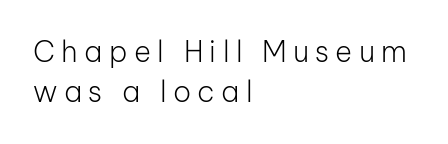
The image shows 29 px light sans-serif type, upright; set left-aligned, normal line spacing (1.39x), unusually wide letter spacing (+0.22 em), not underlined; low stroke contrast and a medium x-height.
